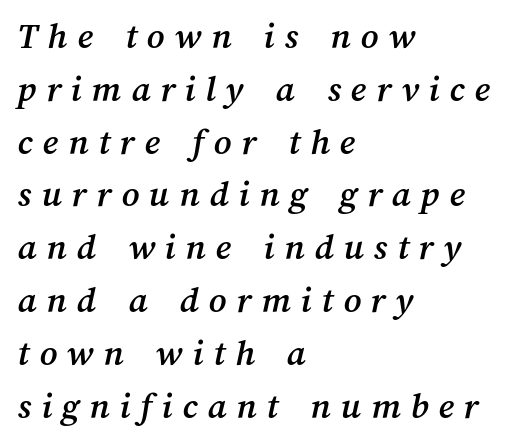
{"width": "normal", "stroke_contrast": "medium", "x_height": "medium", "monospaced": "no", "underline": "no", "align": "left", "line_spacing": "normal", "line_spacing_ratio": 1.39, "letter_spacing": "wide", "letter_spacing_em": 0.26, "glyph_px": 38}
